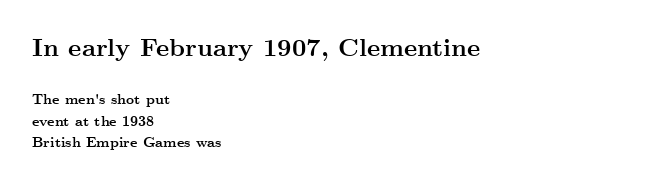
Posture: vertical. Has an underline been added? It has not. The line texture is even and compact thanks to regular tracking. The leading is moderate, giving the passage an even texture.
